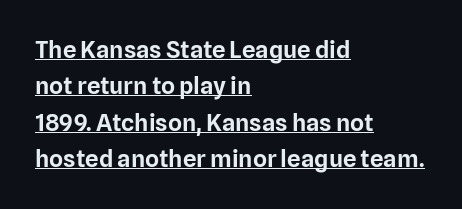
{"italic": "no", "underline": "yes", "align": "left", "line_spacing": "normal", "line_spacing_ratio": 1.52, "letter_spacing": "normal", "letter_spacing_em": 0.0, "glyph_px": 24}
